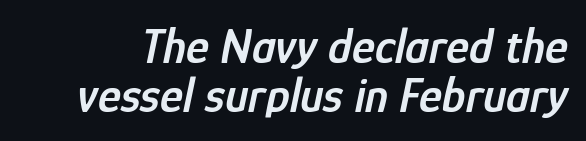
Looks like regular typesetting: each glyph gets only the width it needs. What stands out about the letter spacing? Nothing — it is the standard amount. Caption: semibold face, moderately heavy strokes. Lines of text with bare space underneath. The space between consecutive lines is stingy.
